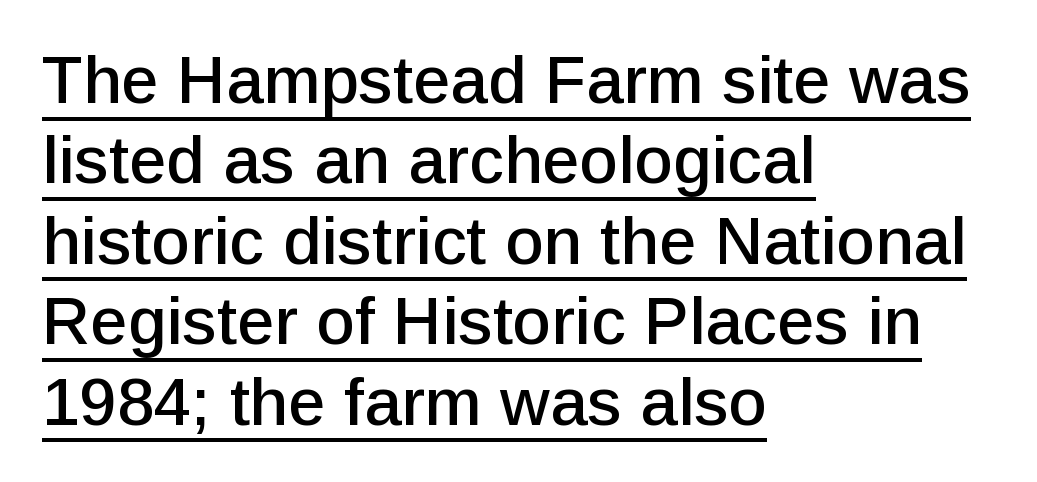
The image shows 67 px sans-serif type, upright; set left-aligned, line spacing 1.2x, normal letter spacing, underlined; low stroke contrast and a medium x-height.
